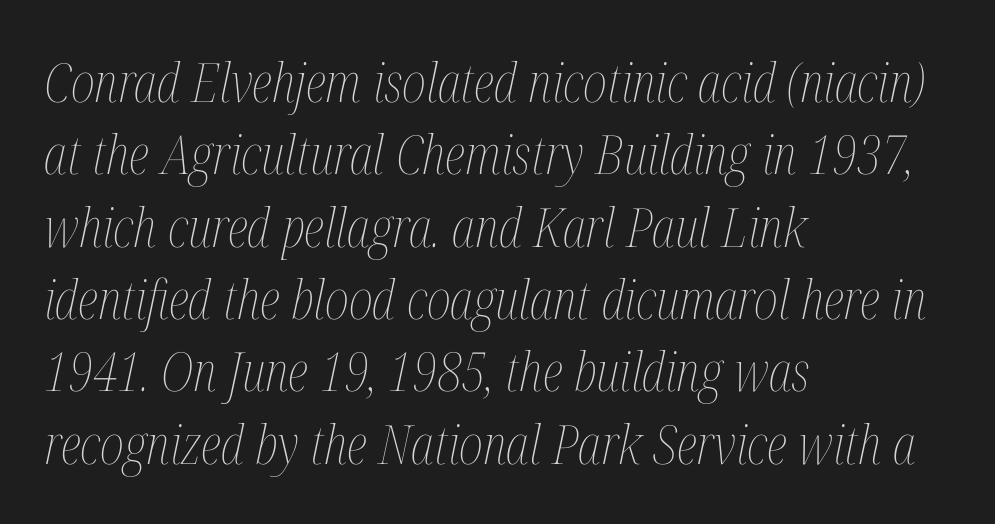
The image shows 54 px thin, condensed type, italic (leaning right); set left-aligned, normal line spacing (1.34x), normal letter spacing, not underlined; medium stroke contrast and a medium x-height.
